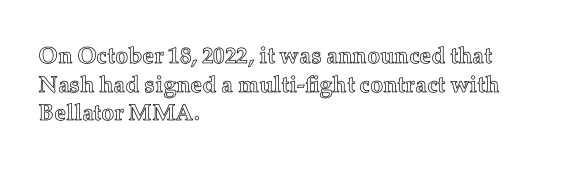
The image shows 23 px text type, upright; set left-aligned, line spacing 1.24x, normal letter spacing, not underlined.
